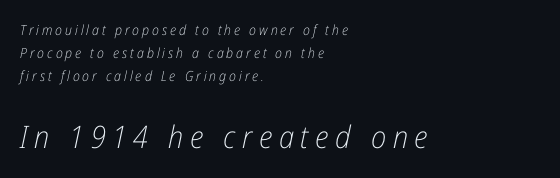
How are the letters spaced? Widely, with obvious added tracking. Only glyphs here, with clear space below each row. Summary of weight: not heavy and not bold. Think of a printed novel: that variable character pitch is what you see here. Tall strokes in this sample are angled rather than plumb. Rows of type keep a routine distance in the vertical direction.
